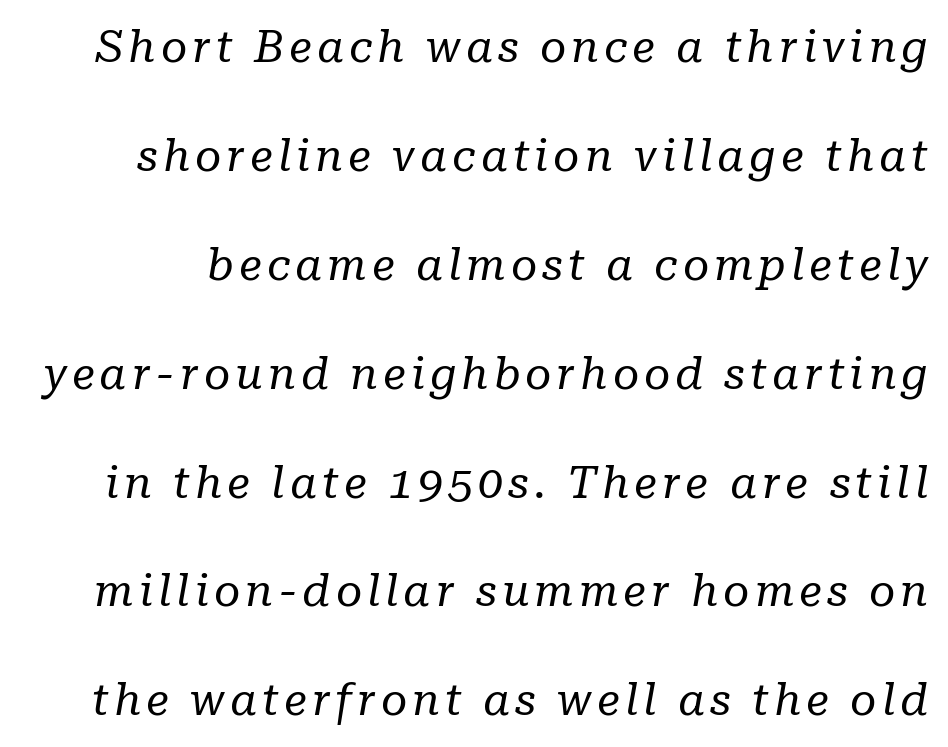
Varying glyph widths throughout — classic text-font behaviour. A clean baseline with only descenders dipping below it. A serif font was chosen for this passage. Quick note: italic. No chunkiness to these letters — they're not bold. These lines stand farther apart than default settings would place them.
